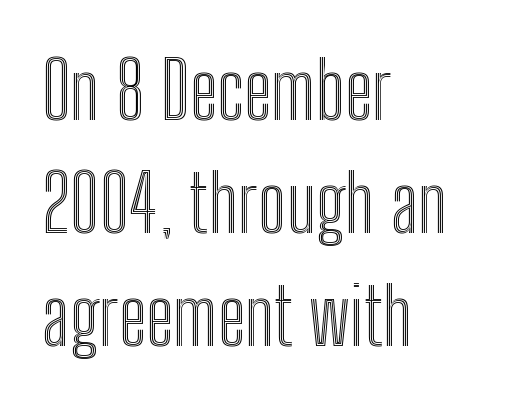
The face used here is proportionally spaced, like ordinary book or web type. Every row of glyphs begins at an identical x-position on the left. The passage shown has conventional tracking throughout. The leading is moderate, giving the passage an even texture. Nobody drew a line under any word here. Italic: no, the glyphs are upright roman.
